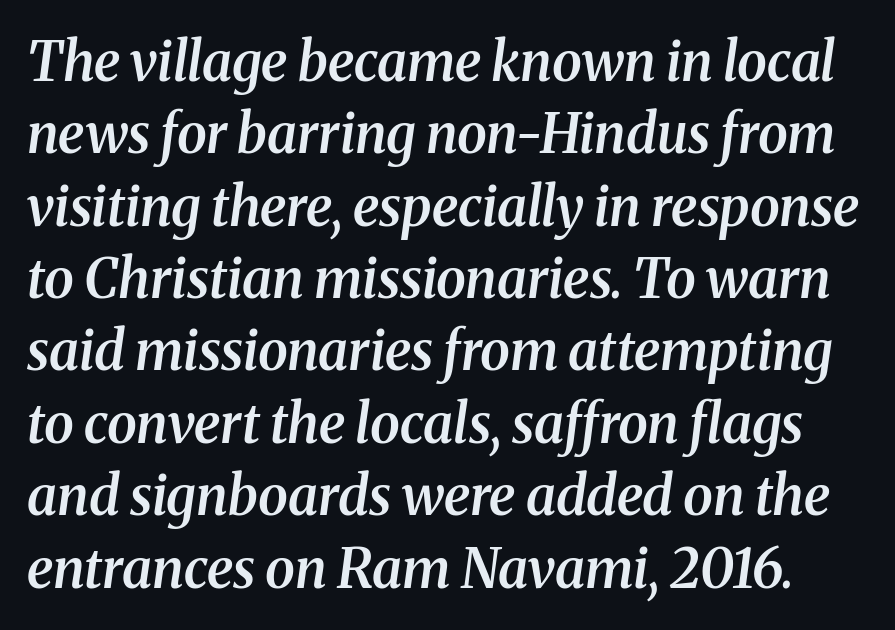
The image shows 54 px semibold serif type, italic (leaning right); set normal line spacing (1.34x), normal letter spacing, not underlined; medium stroke contrast and a medium x-height.
